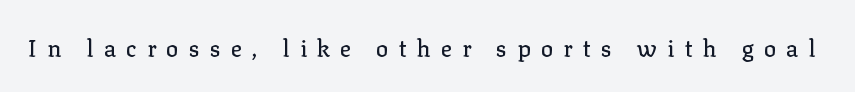
Display-style spreading of the glyphs; the letterfit is very open. A typesetter would mark this as roman, not italic. Descenders hang freely into open space.
